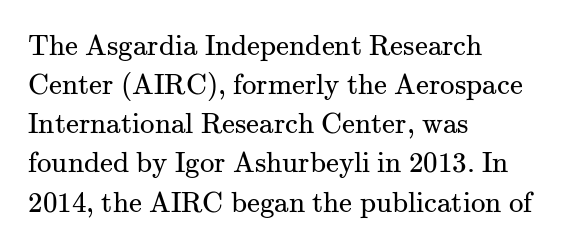
The image shows 29 px regular-weight serif type, upright; set left-aligned, normal line spacing (1.35x), normal letter spacing, not underlined; medium stroke contrast and a small x-height.
